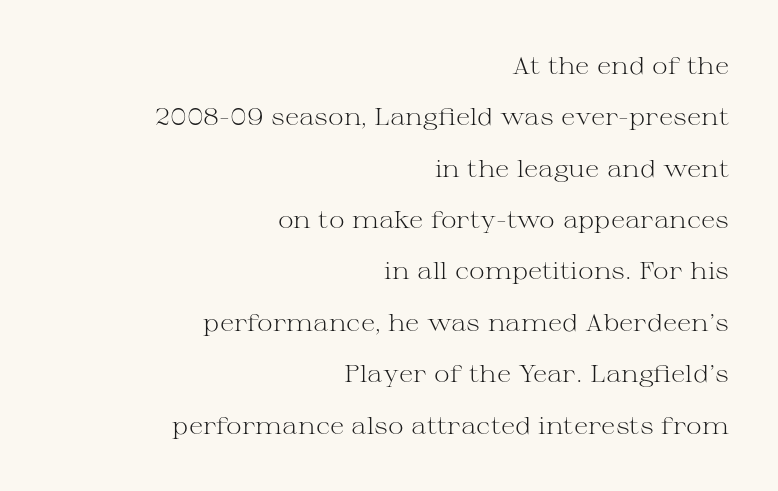
The image shows 24 px text type, upright; set right-aligned, loose line spacing (2.14x), normal letter spacing, not underlined.
